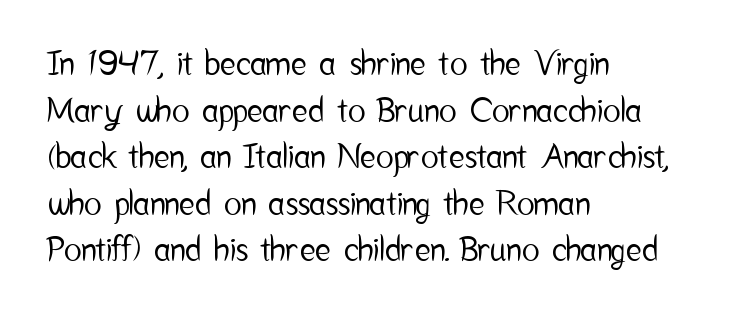
{"serif": "no", "italic": "no", "width": "condensed", "stroke_contrast": "low", "x_height": "medium", "monospaced": "no", "underline": "no", "align": "left", "line_spacing": "normal", "line_spacing_ratio": 1.41, "letter_spacing": "normal", "letter_spacing_em": 0.0, "glyph_px": 33}
